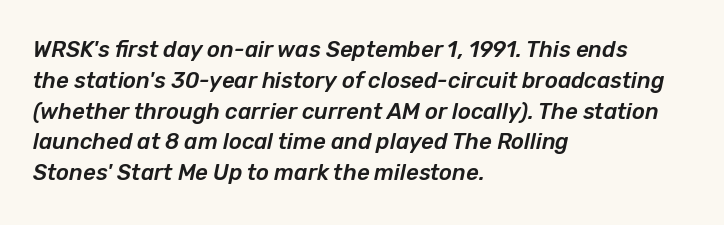
The image shows 22 px text type, italic (leaning right); set left-aligned, normal line spacing (1.4x), normal letter spacing, not underlined.
